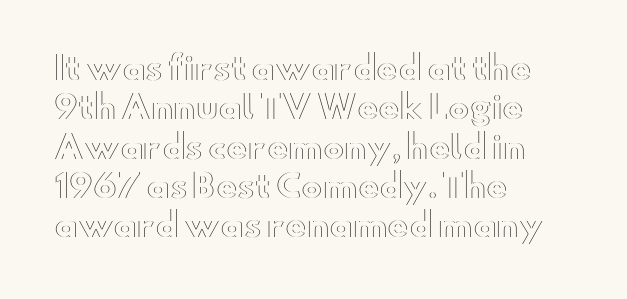
Q: Is the text italic (slanted)? A: No, it is upright.
Q: Is the text underlined? A: No.
Q: How is the paragraph aligned? A: Left-aligned.
Q: Is the spacing between letters normal or unusually wide? A: Normal.
Q: Width (condensed, normal, or wide)? A: Wide.
Q: x-height? A: Small.
Q: Monospaced? A: No.
